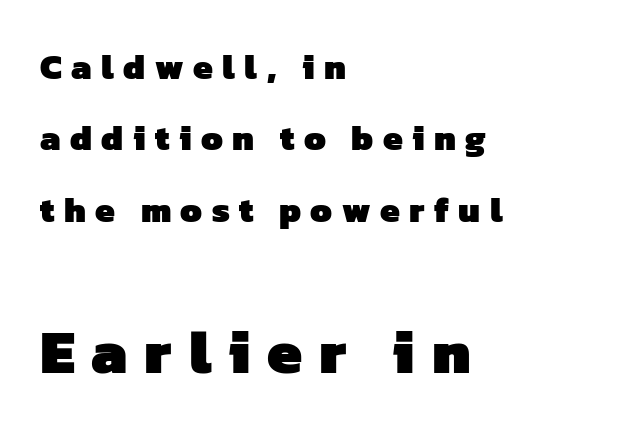
Q: Is the text bold? A: Yes.
Q: Is the typeface a serif or a sans-serif typeface? A: Sans-serif.
Q: Is the text underlined? A: No.
Q: How is the paragraph aligned? A: Left-aligned.
Q: Is the spacing between letters normal or unusually wide? A: Unusually wide.
Q: Is the spacing between lines tight, normal or loose? A: Loose.
Q: Which block of text is set in a larger size, the first (top) or the second (bottom)? A: The second (bottom) one.
Q: Width (condensed, normal, or wide)? A: Normal.
Q: Stroke contrast? A: Low.
Q: x-height? A: Medium.
Q: Monospaced? A: No.
